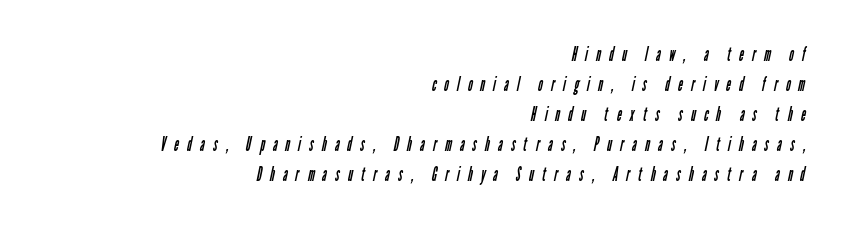
The image shows 20 px text type; set right-aligned, normal line spacing (1.5x), unusually wide letter spacing (+0.41 em), not underlined.
